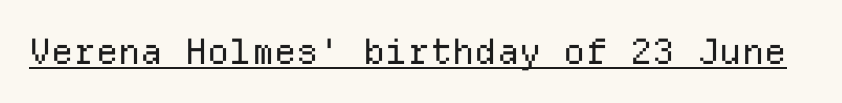
The rendering shows plain stroke endings on the letterforms — a sans-serif design. Here the designer chose a console-style face with uniform glyph widths. Heaviness? Minimal to ordinary, like unemphasized prose. Honestly, the underline is the first thing you notice here. Every stem runs plumb, perpendicular to the baseline.
